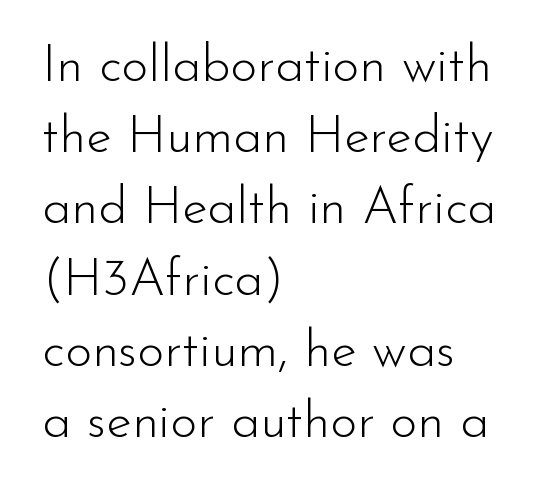
{"serif": "no", "italic": "no", "bold": "no", "weight": "light", "width": "normal", "stroke_contrast": "low", "x_height": "small", "monospaced": "no", "underline": "no", "align": "left", "line_spacing": "normal", "line_spacing_ratio": 1.37, "letter_spacing": "normal", "letter_spacing_em": 0.0, "glyph_px": 52}
